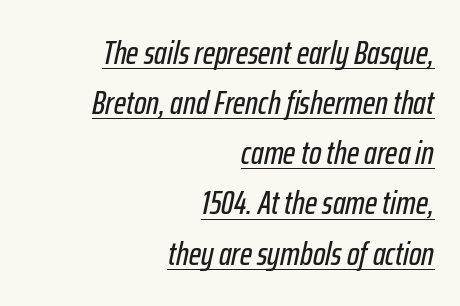
{"italic": "yes", "lean": "right", "slant_degrees": 12, "width": "condensed", "stroke_contrast": "low", "x_height": "medium", "monospaced": "no", "underline": "yes", "align": "right", "line_spacing": "normal", "line_spacing_ratio": 1.52, "letter_spacing": "normal", "letter_spacing_em": 0.0, "glyph_px": 33}
